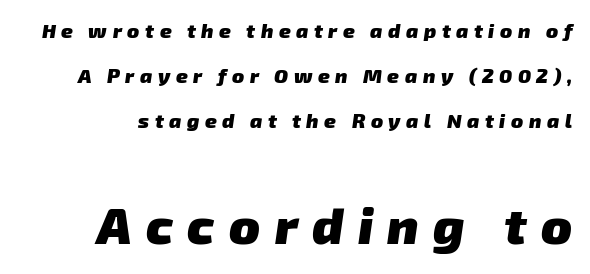
The image shows 51 px heavy sans-serif type; set loose line spacing (2.24x), unusually wide letter spacing (+0.28 em), not underlined; the second (bottom) block is 2.55x larger; low stroke contrast and a medium x-height.
